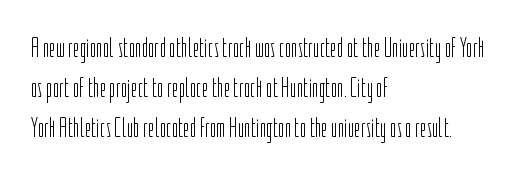
Q: Is the text bold? A: No.
Q: Is the text italic (slanted)? A: No, it is upright.
Q: Is the typeface a serif or a sans-serif typeface? A: Sans-serif.
Q: Is the text underlined? A: No.
Q: How is the paragraph aligned? A: Left-aligned.
Q: Is the spacing between letters normal or unusually wide? A: Normal.
Q: Is the spacing between lines tight, normal or loose? A: Normal.
Q: Width (condensed, normal, or wide)? A: Condensed.
Q: Stroke contrast? A: Low.
Q: x-height? A: Medium.
Q: Monospaced? A: No.
